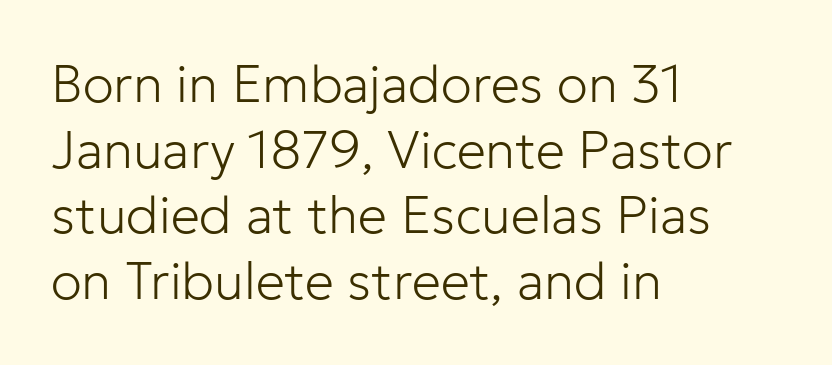
{"serif": "no", "italic": "no", "bold": "no", "weight": "light", "width": "normal", "stroke_contrast": "low", "x_height": "medium", "monospaced": "no", "underline": "no", "align": "left", "line_spacing": "normal", "line_spacing_ratio": 1.26, "letter_spacing": "normal", "letter_spacing_em": 0.0, "glyph_px": 52}
